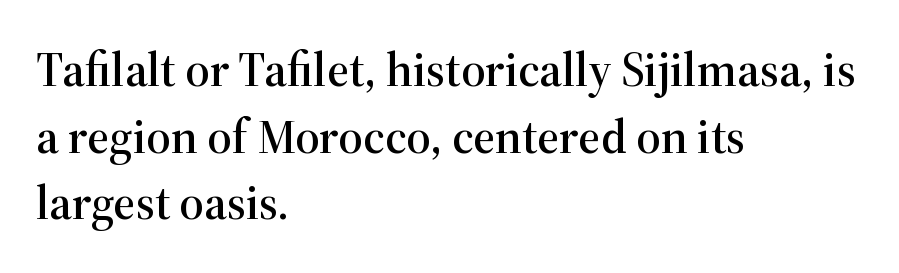
Every stem runs plumb, perpendicular to the baseline. The gaps between neighbouring characters are ordinary and unremarkable. Each letter keeps its own natural width here, so spacing adapts to shape. Yep, those are serifs on the letters.
